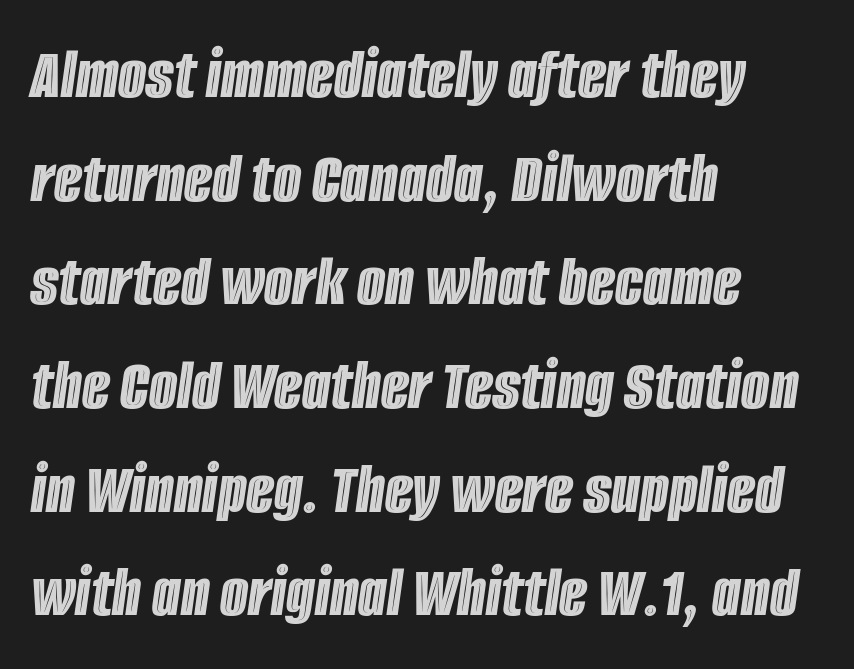
The image shows 73 px condensed type, italic (leaning right); set left-aligned, normal line spacing (1.42x), normal letter spacing, not underlined; a large x-height.
